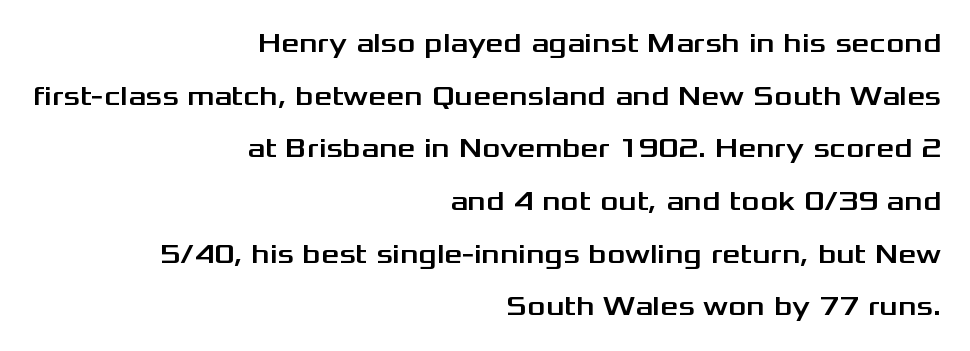
Check the space under the baseline: it is left empty. These lines were composed using upright roman letters. Short note: letters normally spaced. Spacing verdict: proportional, widths tailored to each character. All the whitespace from short lines collects on the left. The designer went with a sans here, leaving each stem footless.
